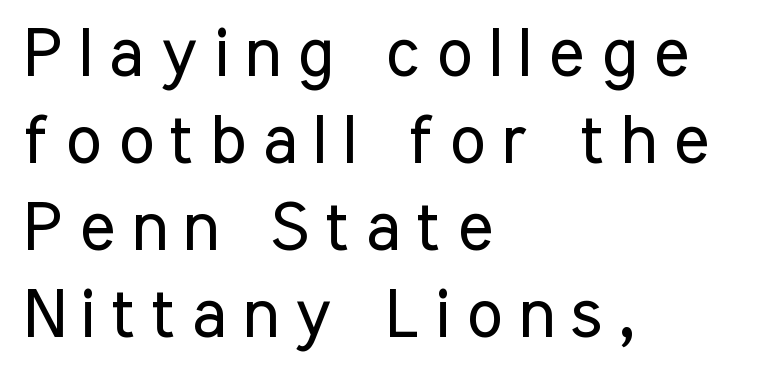
Q: Is the text bold? A: No.
Q: Is the text italic (slanted)? A: No, it is upright.
Q: Is the typeface a serif or a sans-serif typeface? A: Sans-serif.
Q: Is the text underlined? A: No.
Q: How is the paragraph aligned? A: Left-aligned.
Q: Is the spacing between letters normal or unusually wide? A: Unusually wide.
Q: Is the spacing between lines tight, normal or loose? A: Normal.
Q: Width (condensed, normal, or wide)? A: Condensed.
Q: Stroke contrast? A: Low.
Q: x-height? A: Medium.
Q: Monospaced? A: No.
